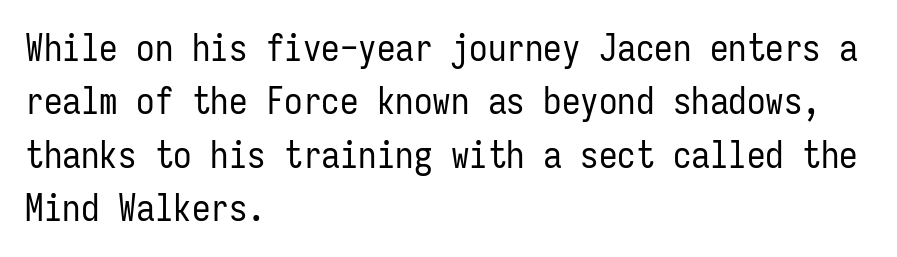
The area under the type is left untouched. This rendering uses left alignment, leaving the right contour irregular. The lettering holds an erect, upright posture throughout. The passage shown is typed in a monospace face where columns stay perfectly aligned.
